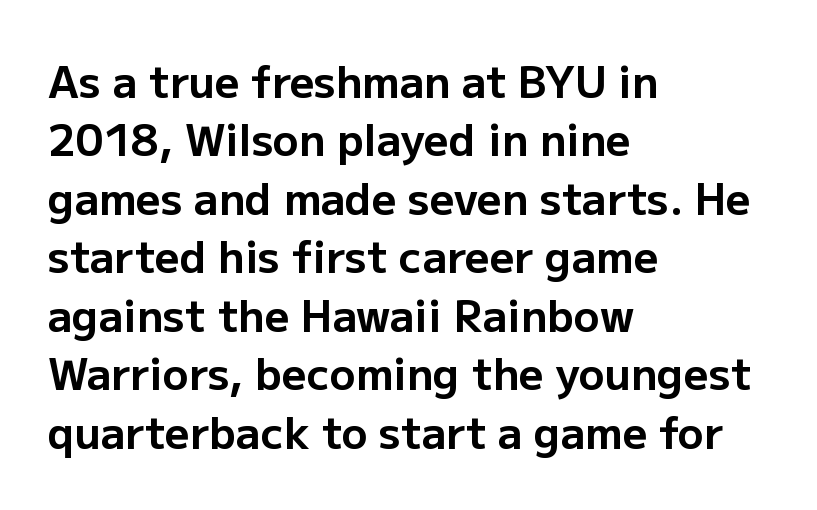
{"serif": "no", "italic": "no", "bold": "yes", "weight": "bold", "width": "normal", "stroke_contrast": "low", "x_height": "medium", "monospaced": "no", "underline": "no", "align": "left", "line_spacing": "normal", "line_spacing_ratio": 1.36, "letter_spacing": "normal", "letter_spacing_em": 0.0, "glyph_px": 43}
